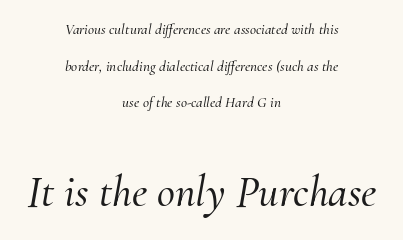
The image shows 44 px serif type, italic (leaning right); set centered, loose line spacing (2.45x), normal letter spacing, not underlined; the second (bottom) block is 2.93x larger; medium stroke contrast and a small x-height.
